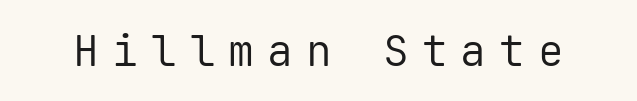
Q: Is the text bold? A: No.
Q: Is the text italic (slanted)? A: No, it is upright.
Q: Is the typeface a serif or a sans-serif typeface? A: Sans-serif.
Q: Is the text underlined? A: No.
Q: Is the spacing between letters normal or unusually wide? A: Unusually wide.
Q: Width (condensed, normal, or wide)? A: Normal.
Q: Stroke contrast? A: Low.
Q: x-height? A: Medium.
Q: Monospaced? A: Yes.
